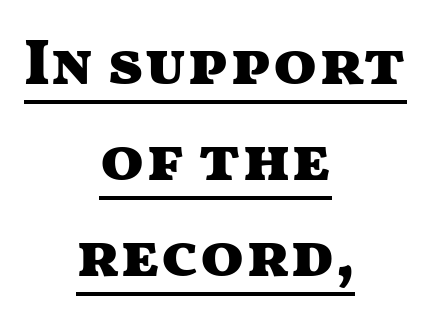
{"serif": "no", "italic": "no", "bold": "yes", "weight": "heavy", "width": "wide", "stroke_contrast": "medium", "x_height": "medium", "monospaced": "no", "underline": "yes", "align": "center", "line_spacing": "normal", "line_spacing_ratio": 1.5, "letter_spacing": "normal", "letter_spacing_em": 0.0, "glyph_px": 64}
